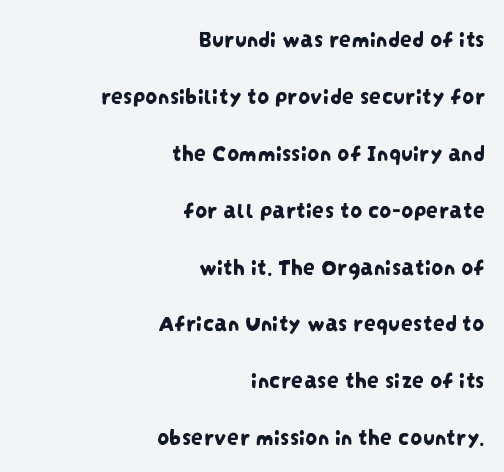
{"underline": "no", "align": "right", "line_spacing": "loose", "line_spacing_ratio": 2.37, "letter_spacing": "normal", "letter_spacing_em": 0.0, "glyph_px": 24}
